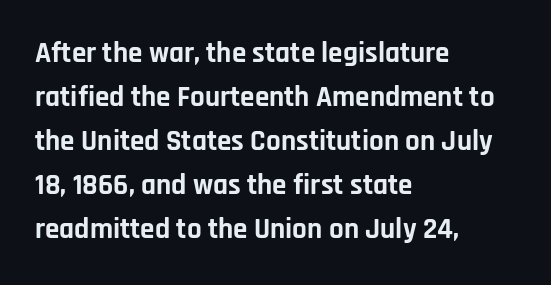
{"serif": "no", "italic": "no", "bold": "yes", "weight": "bold", "width": "normal", "stroke_contrast": "low", "x_height": "large", "monospaced": "no", "underline": "no", "align": "left", "line_spacing": "normal", "line_spacing_ratio": 1.52, "letter_spacing": "normal", "letter_spacing_em": 0.0, "glyph_px": 29}
